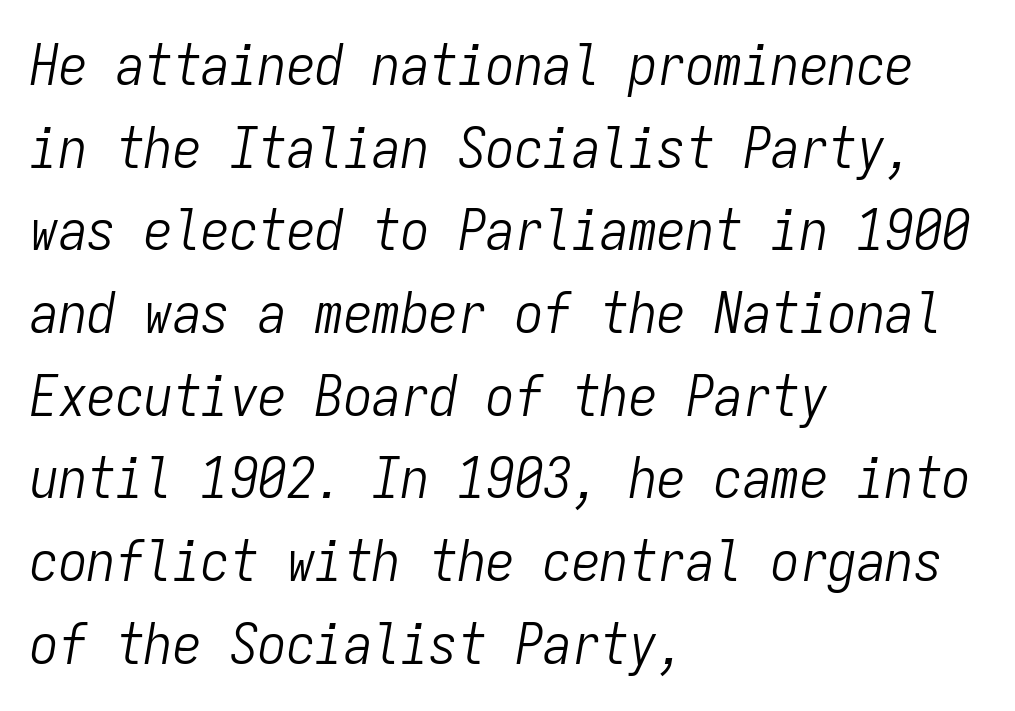
Q: Is the text bold? A: No.
Q: Is the text italic (slanted)? A: Yes, it leans right by about 9 degrees.
Q: Is the text underlined? A: No.
Q: How is the paragraph aligned? A: Left-aligned.
Q: Is the spacing between letters normal or unusually wide? A: Normal.
Q: Is the spacing between lines tight, normal or loose? A: Normal.
Q: Width (condensed, normal, or wide)? A: Condensed.
Q: Stroke contrast? A: Low.
Q: x-height? A: Medium.
Q: Monospaced? A: Yes.
